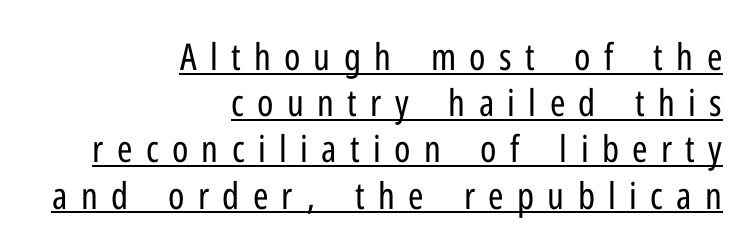
The image shows 37 px regular-weight, condensed sans-serif type, upright; set right-aligned, normal line spacing (1.25x), unusually wide letter spacing (+0.36 em), underlined; low stroke contrast and a medium x-height.
